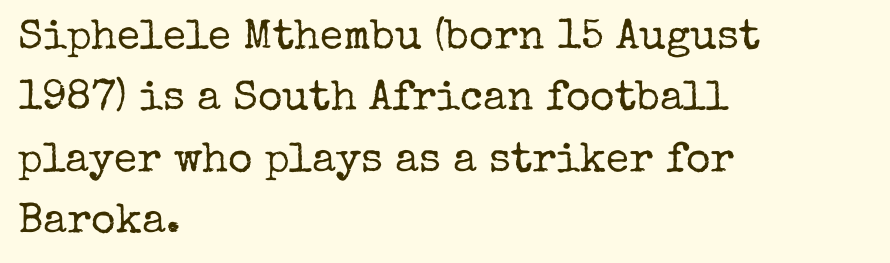
Here the designer chose a conventional face with non-uniform glyph widths. Check where the strokes stop: tiny serifs finish them off. Weight: in the light-to-regular range. Tracking value appears to be zero — textbook default spacing. Layout note: lines flush left. A normal amount of white space separates one row of letters from the next.
